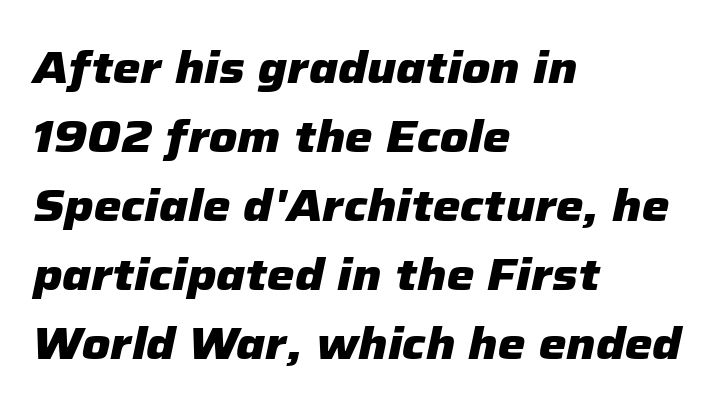
This block has exactly the height ordinary leading produces. Descender tails drop into unmarked territory. The rendering anchors every line to the left-hand side. Looks like regular typesetting: each glyph gets only the width it needs. Glyph-to-glyph distance matches everyday printed text.
